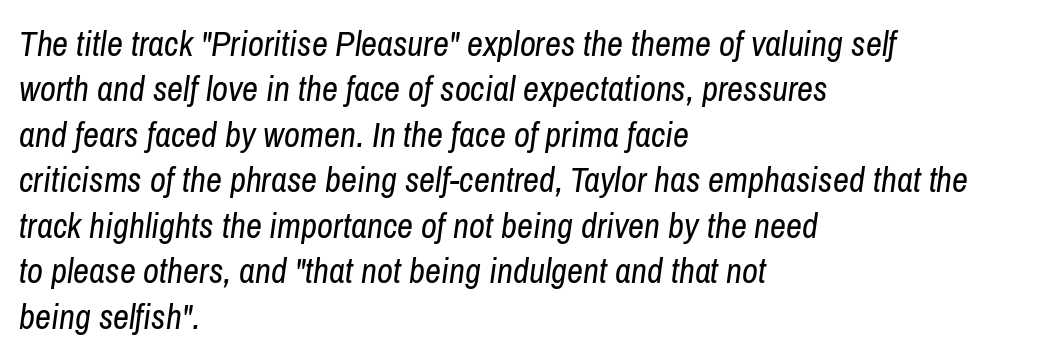
Q: Is the text bold? A: No.
Q: Is the text italic (slanted)? A: Yes, it leans right by about 8 degrees.
Q: Is the text underlined? A: No.
Q: How is the paragraph aligned? A: Left-aligned.
Q: Is the spacing between letters normal or unusually wide? A: Normal.
Q: Is the spacing between lines tight, normal or loose? A: Normal.
Q: Width (condensed, normal, or wide)? A: Condensed.
Q: Stroke contrast? A: Low.
Q: x-height? A: Medium.
Q: Monospaced? A: No.
